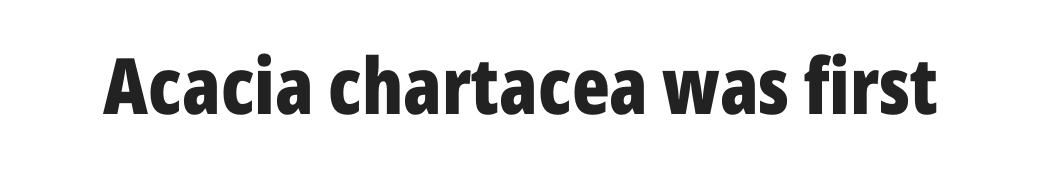
Set as a true bold cut, around the 700 mark. Inter-character spacing is left at the font's built-in metrics. The face used here is a sans, in the tradition of grotesques and geometrics. No italicization has been applied; the sample stays upright. Proportional: the letters do not fall into vertical columns.
